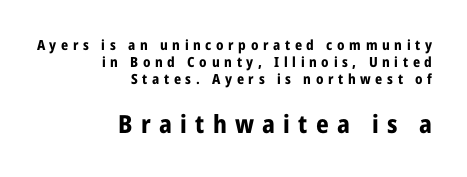
Q: Is the text bold? A: Yes.
Q: Is the text italic (slanted)? A: No, it is upright.
Q: Is the text underlined? A: No.
Q: How is the paragraph aligned? A: Right-aligned.
Q: Is the spacing between letters normal or unusually wide? A: Unusually wide.
Q: Which block of text is set in a larger size, the first (top) or the second (bottom)? A: The second (bottom) one.
